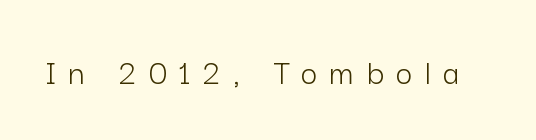
The image shows 36 px light sans-serif type, upright; set unusually wide letter spacing (+0.35 em), not underlined; low stroke contrast and a medium x-height.
